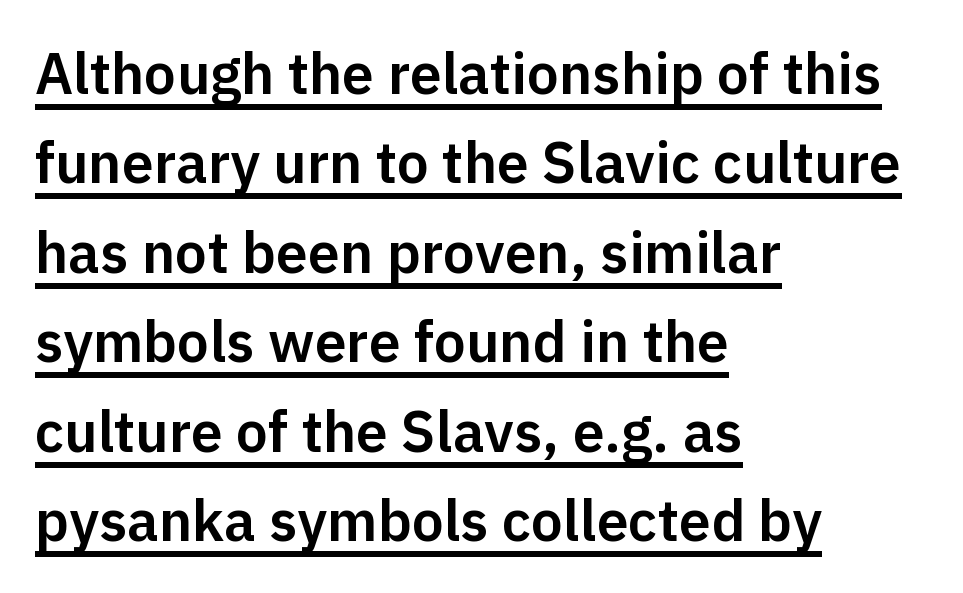
{"serif": "no", "italic": "no", "width": "normal", "stroke_contrast": "low", "x_height": "medium", "monospaced": "no", "underline": "yes", "align": "left", "line_spacing": "normal", "line_spacing_ratio": 1.57, "letter_spacing": "normal", "letter_spacing_em": 0.0, "glyph_px": 57}
